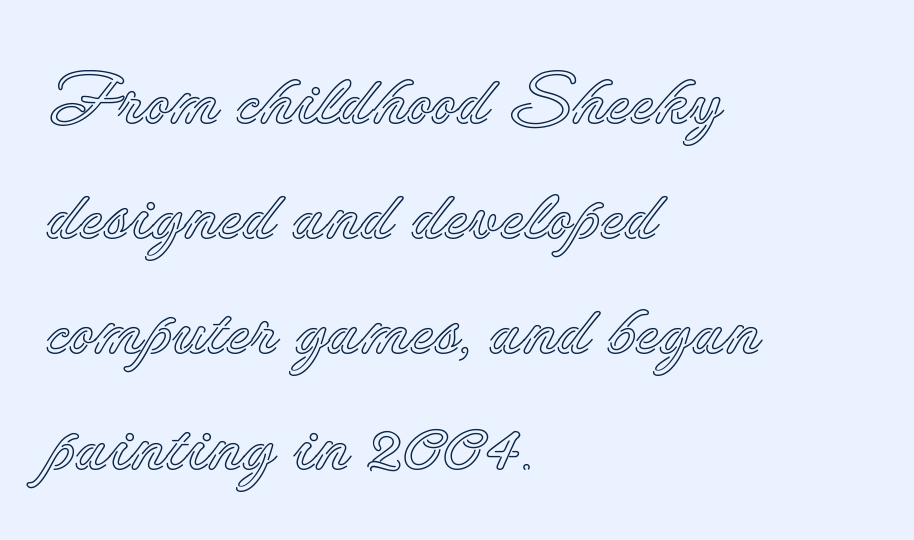
Q: Is the text italic (slanted)? A: Yes.
Q: Is the text underlined? A: No.
Q: How is the paragraph aligned? A: Left-aligned.
Q: Is the spacing between letters normal or unusually wide? A: Normal.
Q: Is the spacing between lines tight, normal or loose? A: Normal.
Q: Width (condensed, normal, or wide)? A: Normal.
Q: x-height? A: Small.
Q: Monospaced? A: No.
